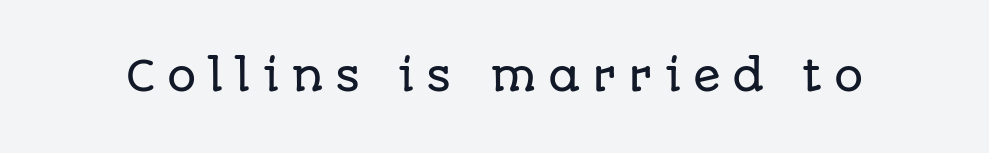
{"serif": "no", "italic": "no", "width": "normal", "stroke_contrast": "low", "x_height": "large", "monospaced": "no", "underline": "no", "letter_spacing": "wide", "letter_spacing_em": 0.28, "glyph_px": 41}
